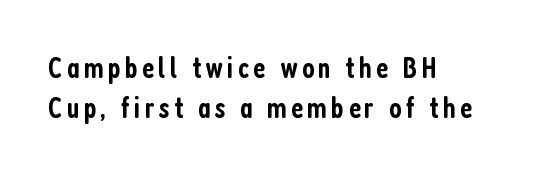
{"serif": "no", "italic": "no", "bold": "semi", "weight": "semibold", "width": "condensed", "stroke_contrast": "low", "x_height": "medium", "monospaced": "no", "underline": "no", "align": "left", "line_spacing": "normal", "line_spacing_ratio": 1.35, "glyph_px": 30}
